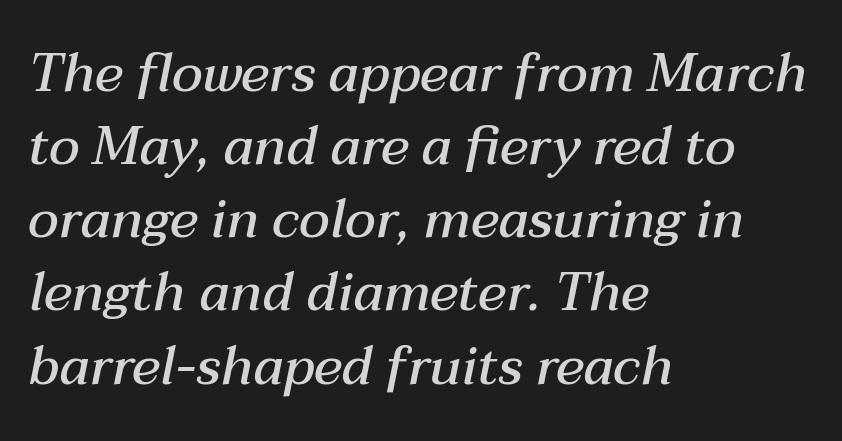
Q: Is the text bold? A: Semi-bold.
Q: Is the text italic (slanted)? A: Yes, it leans right by about 12 degrees.
Q: Is the text underlined? A: No.
Q: How is the paragraph aligned? A: Left-aligned.
Q: Is the spacing between letters normal or unusually wide? A: Normal.
Q: Is the spacing between lines tight, normal or loose? A: Normal.
Q: Width (condensed, normal, or wide)? A: Normal.
Q: Stroke contrast? A: Medium.
Q: x-height? A: Medium.
Q: Monospaced? A: No.
